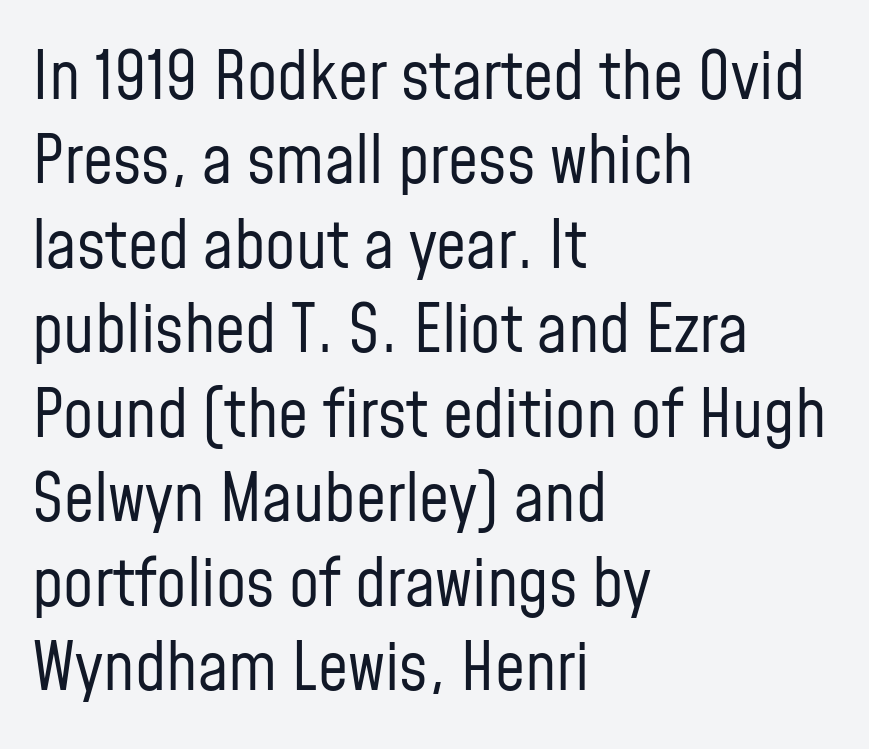
The image shows 67 px regular-weight, condensed sans-serif type, upright; set left-aligned, normal line spacing (1.26x), normal letter spacing, not underlined; low stroke contrast and a medium x-height.
